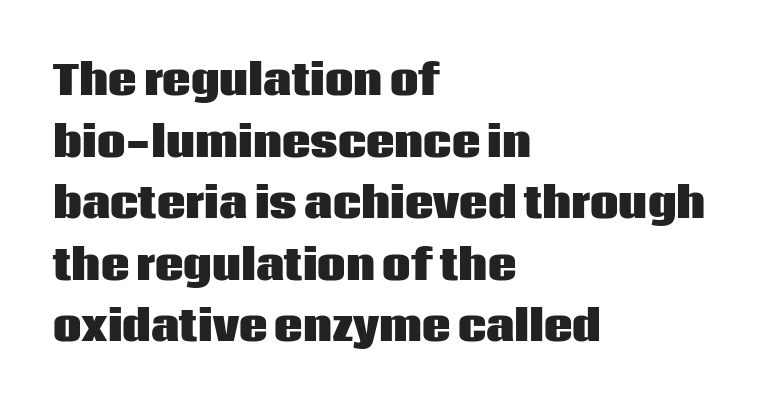
{"serif": "no", "italic": "no", "bold": "yes", "weight": "heavy", "width": "normal", "stroke_contrast": "low", "x_height": "large", "monospaced": "no", "underline": "no", "align": "left", "line_spacing": "normal", "line_spacing_ratio": 1.54, "letter_spacing": "normal", "letter_spacing_em": 0.0, "glyph_px": 40}
